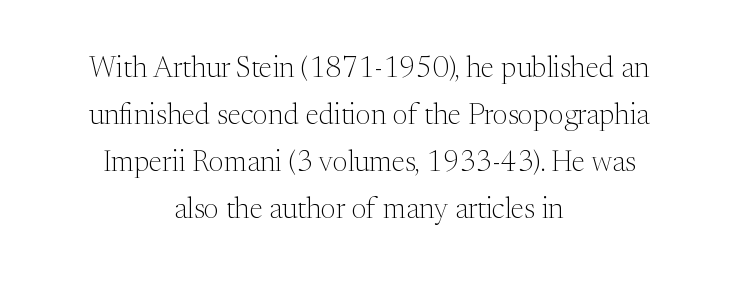
Beneath every word, the page is bare. A typesetter would call this proportional, since set widths differ per character. Unlike a clean sans, this face finishes its strokes with serifs. Horizontal alignment here is central, giving a formal, balanced look. This sample keeps an unexceptional amount of space between lines.
